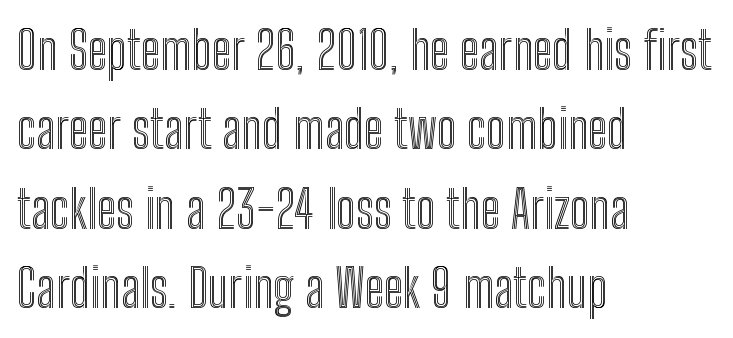
The image shows 53 px condensed type, upright; set left-aligned, normal line spacing (1.5x), normal letter spacing, not underlined; a medium x-height.
